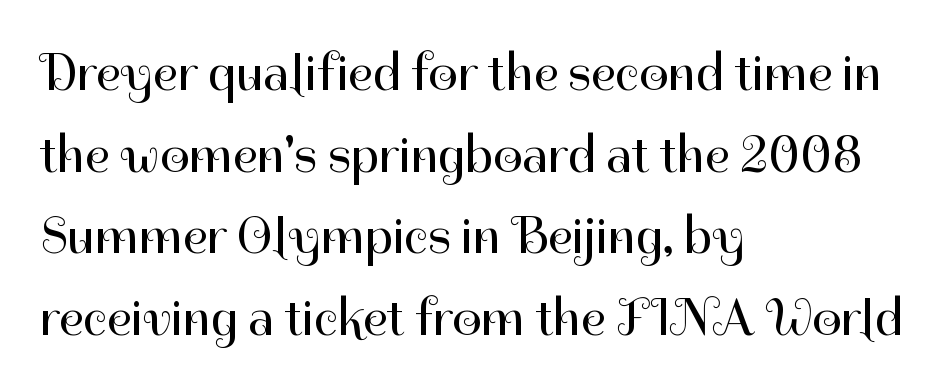
{"serif": "no", "italic": "no", "bold": "no", "weight": "regular", "width": "normal", "stroke_contrast": "high", "x_height": "medium", "monospaced": "no", "underline": "no", "align": "left", "line_spacing": "normal", "line_spacing_ratio": 1.57, "letter_spacing": "normal", "letter_spacing_em": 0.0, "glyph_px": 52}
